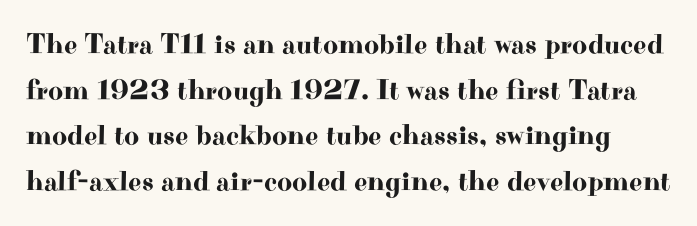
The image shows 29 px wide serif type, upright; set normal line spacing (1.57x), normal letter spacing, not underlined; high stroke contrast and a small x-height.
